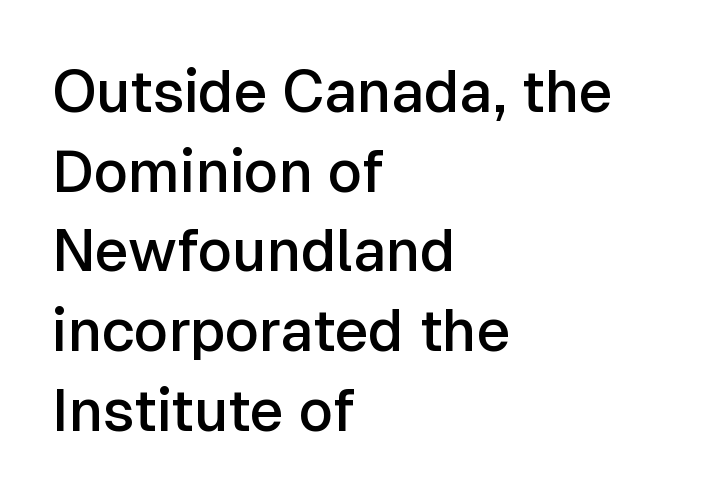
Q: Is the text bold? A: Semi-bold.
Q: Is the text italic (slanted)? A: No, it is upright.
Q: Is the typeface a serif or a sans-serif typeface? A: Sans-serif.
Q: Is the text underlined? A: No.
Q: How is the paragraph aligned? A: Left-aligned.
Q: Is the spacing between letters normal or unusually wide? A: Normal.
Q: Is the spacing between lines tight, normal or loose? A: Normal.
Q: Width (condensed, normal, or wide)? A: Normal.
Q: Stroke contrast? A: Low.
Q: x-height? A: Medium.
Q: Monospaced? A: No.
